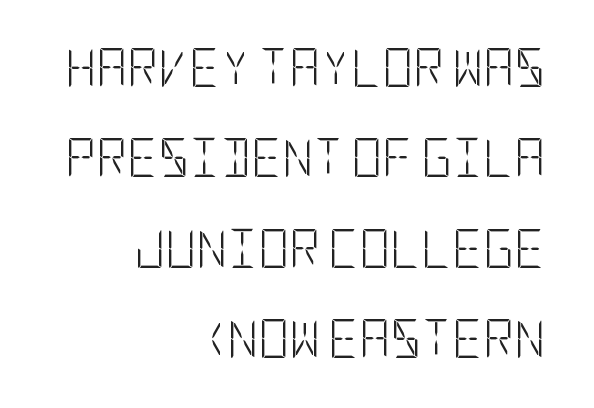
If you measured baseline to baseline, you'd find a long distance. Letterform terminals end flat and unadorned throughout the passage. Spacing between characters is what you'd get straight out of the box. A quiet, ordinary-to-light weight characterises the typeface.
